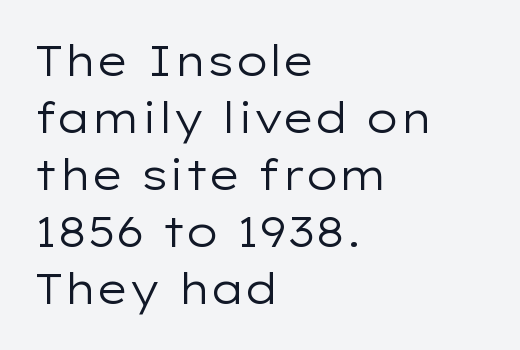
No extra tracking has been applied to these lines. Glance below the letters and you will spot only blank space. Alignment: flush left. The lettering stays uniformly vertical, giving the passage a roman look. Proportional: the letters do not fall into vertical columns. Stroke terminals: plain, sans-serif.
